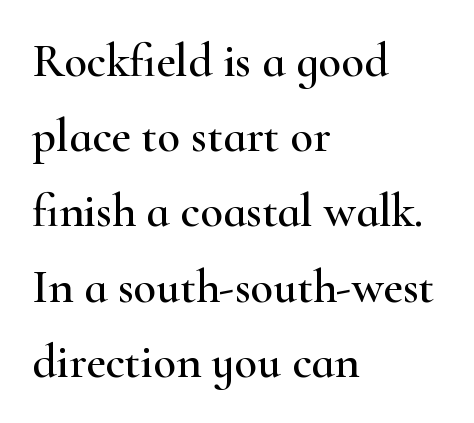
{"serif": "yes", "italic": "no", "width": "wide", "stroke_contrast": "high", "x_height": "small", "monospaced": "no", "underline": "no", "align": "left", "line_spacing": "normal", "line_spacing_ratio": 1.6, "letter_spacing": "normal", "letter_spacing_em": 0.0, "glyph_px": 47}
